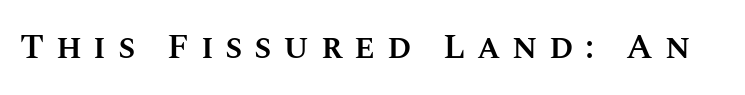
Q: Is the text bold? A: Semi-bold.
Q: Is the text italic (slanted)? A: No, it is upright.
Q: Is the text underlined? A: No.
Q: Is the spacing between letters normal or unusually wide? A: Unusually wide.
Q: Width (condensed, normal, or wide)? A: Normal.
Q: Stroke contrast? A: Medium.
Q: x-height? A: Large.
Q: Monospaced? A: No.
